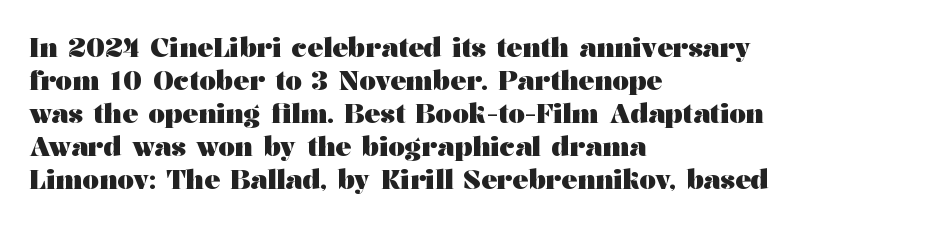
The leading is moderate, giving the passage an even texture. A dark, heavy texture on the line: the type is bold. Descenders hang freely into open space. Letter spacing: default. Notice how the passage keeps a crisp vertical edge on the left only. This is roman type, the default non-slanted kind.
